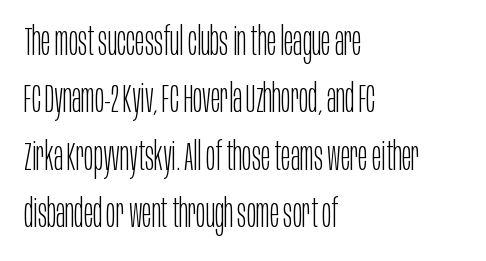
Line starts are locked; line ends wander. The passage shown has conventional tracking throughout. You could not count columns in this text — the font is proportionally spaced. How would I describe the line gaps? Plain and ordinary. The area under the type is left untouched.
